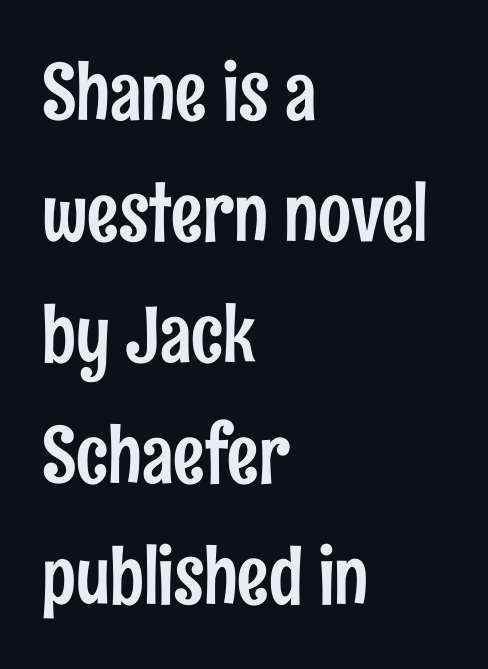
Q: Is the text italic (slanted)? A: No, it is upright.
Q: Is the typeface a serif or a sans-serif typeface? A: Sans-serif.
Q: Is the text underlined? A: No.
Q: How is the paragraph aligned? A: Left-aligned.
Q: Is the spacing between letters normal or unusually wide? A: Normal.
Q: Is the spacing between lines tight, normal or loose? A: Normal.
Q: Width (condensed, normal, or wide)? A: Condensed.
Q: Stroke contrast? A: Low.
Q: x-height? A: Medium.
Q: Monospaced? A: No.
